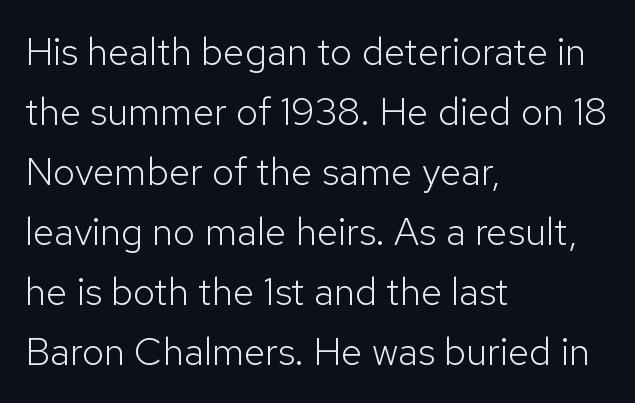
{"serif": "no", "italic": "no", "bold": "no", "weight": "light", "width": "normal", "stroke_contrast": "low", "x_height": "medium", "monospaced": "no", "underline": "no", "align": "left", "line_spacing": "normal", "line_spacing_ratio": 1.54, "letter_spacing": "normal", "letter_spacing_em": 0.0, "glyph_px": 39}
